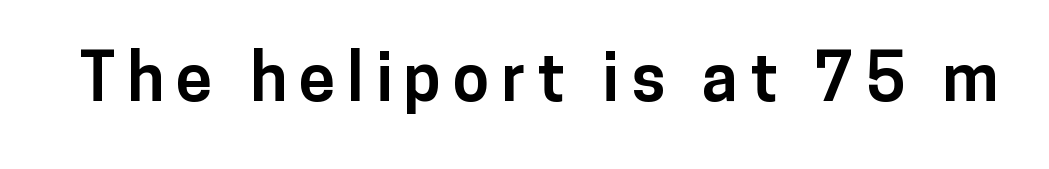
{"serif": "no", "italic": "no", "bold": "yes", "weight": "bold", "width": "normal", "stroke_contrast": "low", "x_height": "medium", "monospaced": "no", "underline": "no", "glyph_px": 66}
